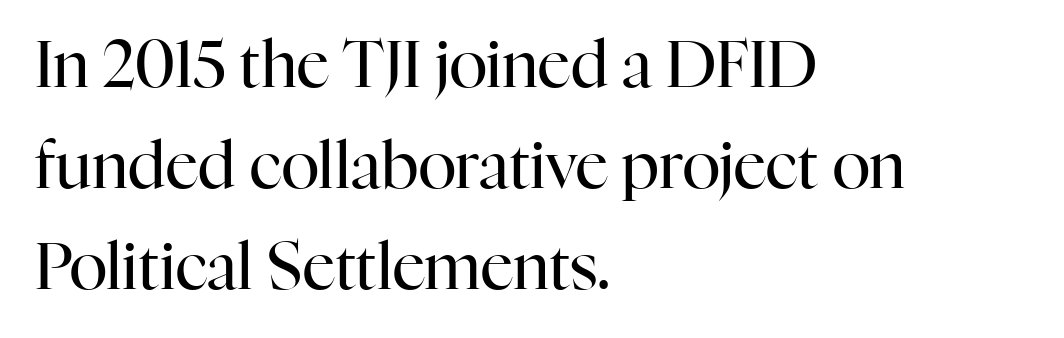
Reading down the column, the eye jumps a familiar distance to each next line. Line starts are locked; line ends wander. Inter-character spacing is left at the font's built-in metrics. The words here are not underlined. These lines are composed in type with serifs.
